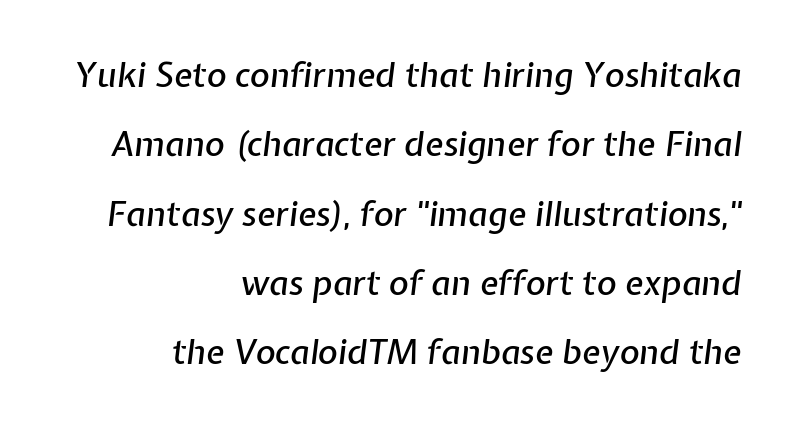
The image shows 34 px text type, italic (leaning right); set right-aligned, loose line spacing (2.04x), normal letter spacing, not underlined; low stroke contrast and a medium x-height.
